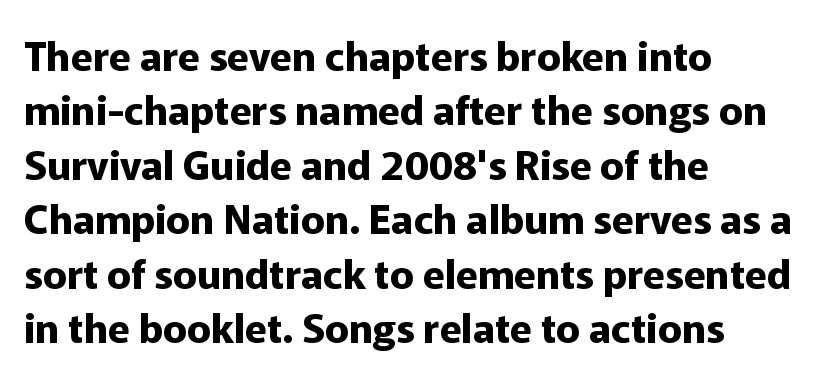
The image shows 40 px bold sans-serif type, upright; set left-aligned, normal line spacing (1.36x), normal letter spacing, not underlined; low stroke contrast and a medium x-height.
